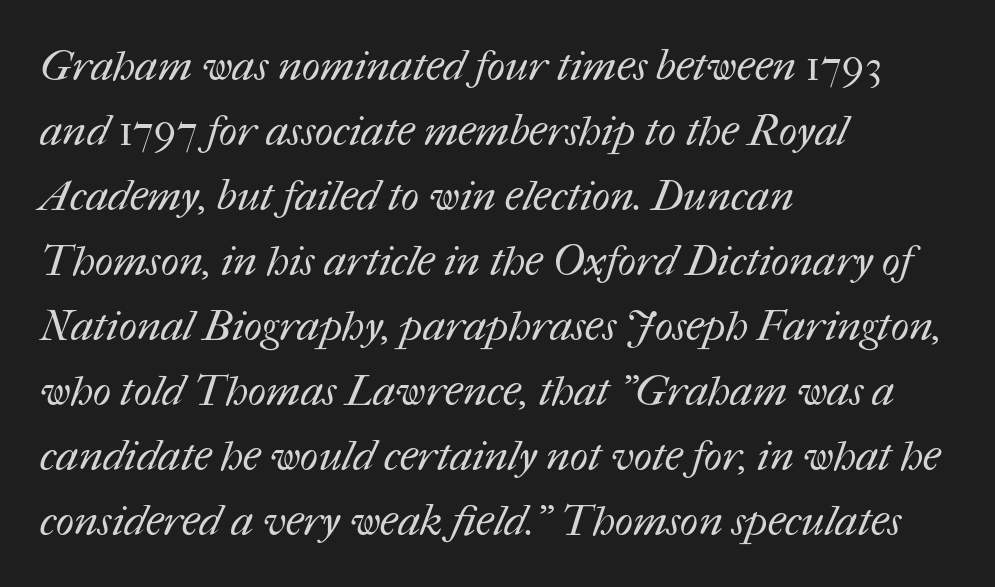
{"bold": "no", "weight": "regular", "width": "normal", "stroke_contrast": "medium", "x_height": "medium", "monospaced": "no", "underline": "no", "align": "left", "line_spacing": "normal", "line_spacing_ratio": 1.51, "letter_spacing": "normal", "letter_spacing_em": 0.0, "glyph_px": 43}
